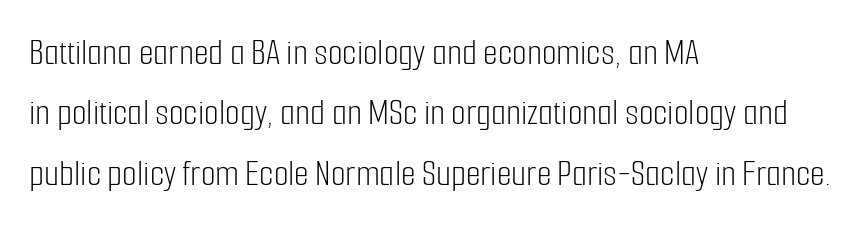
Q: Is the text bold? A: No.
Q: Is the text italic (slanted)? A: No, it is upright.
Q: Is the typeface a serif or a sans-serif typeface? A: Sans-serif.
Q: Is the text underlined? A: No.
Q: How is the paragraph aligned? A: Left-aligned.
Q: Is the spacing between letters normal or unusually wide? A: Normal.
Q: Is the spacing between lines tight, normal or loose? A: Normal.
Q: Width (condensed, normal, or wide)? A: Condensed.
Q: Stroke contrast? A: Low.
Q: x-height? A: Medium.
Q: Monospaced? A: No.
